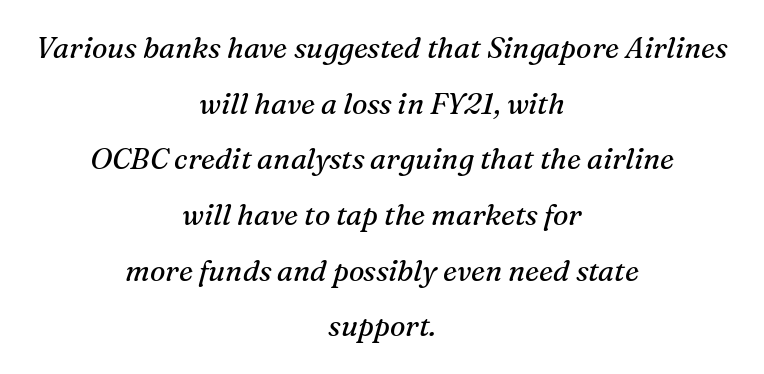
Note: serifs present on the glyphs. This rendering leaves character spacing at its baseline value. Bare-footed words on every line. This is oblique type, the kind used for emphasis or titles.
